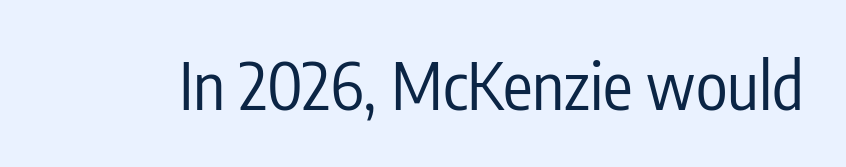
Q: Is the text bold? A: No.
Q: Is the text italic (slanted)? A: No, it is upright.
Q: Is the typeface a serif or a sans-serif typeface? A: Sans-serif.
Q: Is the text underlined? A: No.
Q: Is the spacing between letters normal or unusually wide? A: Normal.
Q: Width (condensed, normal, or wide)? A: Condensed.
Q: Stroke contrast? A: Low.
Q: x-height? A: Medium.
Q: Monospaced? A: No.
